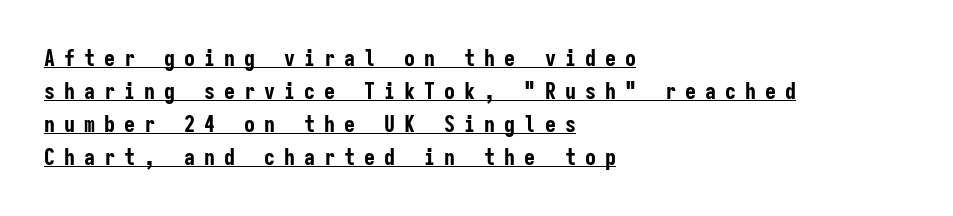
The rag falls on the right side of this text block. This sample uses expanded letter spacing, leaving extra air between glyphs. The font is running at its bold setting. Underline: present. These lines sit exactly where default settings would place them.
